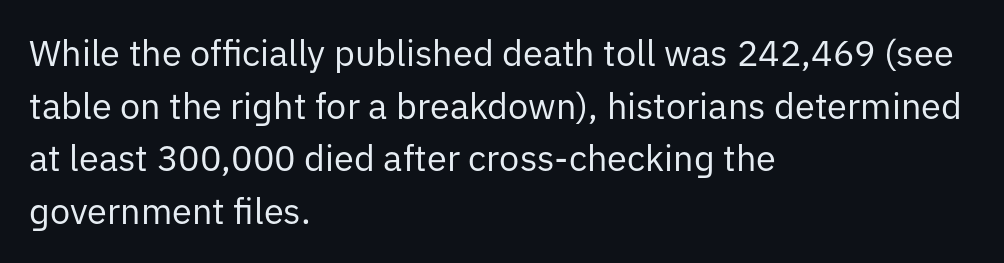
Is there much room between lines? A standard amount, neither cramped nor airy. Reading down the block, your eye returns to a fixed left position each line. The type family on display is of the sans-serif kind. A typesetter would call this zero additional tracking.
